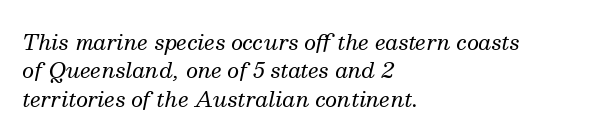
Q: Is the text bold? A: No.
Q: Is the text italic (slanted)? A: Yes, it leans right by about 13 degrees.
Q: Is the text underlined? A: No.
Q: How is the paragraph aligned? A: Left-aligned.
Q: Is the spacing between letters normal or unusually wide? A: Normal.
Q: Is the spacing between lines tight, normal or loose? A: Normal.
